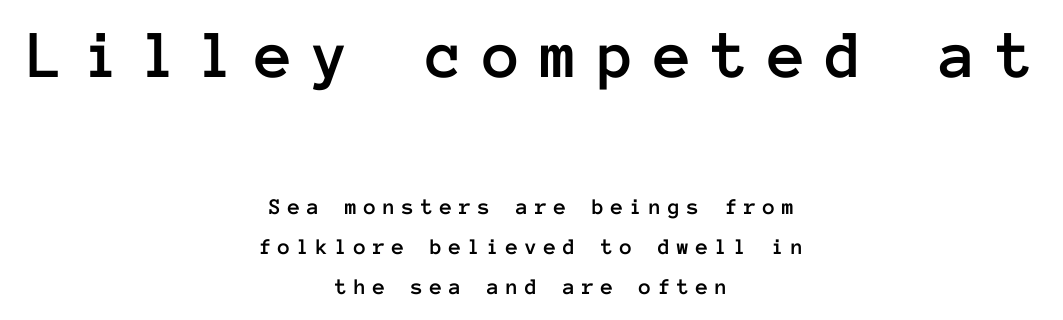
Caption: multi-line text, centered on the measure. You could count columns in this text — the font is strictly monospaced. Honestly, there is no underline to notice here at all. Words appear elongated and porous because spacing is wide.
